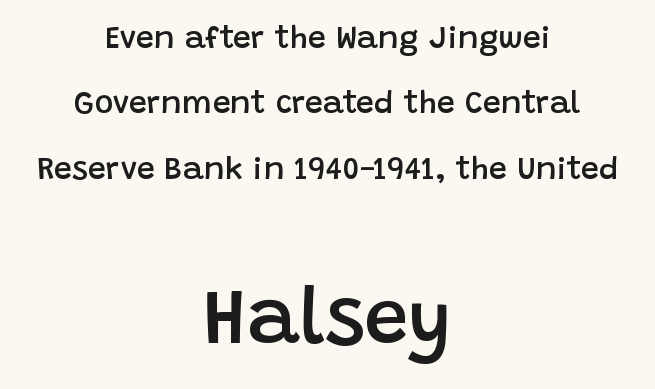
The passage shown is typeset with a sans-serif family. Varying glyph widths throughout — classic text-font behaviour. Each word holds together tightly as a unit, with standard inter-letter gaps. Tall strokes in this sample are plumb rather than angled. If you folded the block vertically in half, each line would mirror itself in length.
